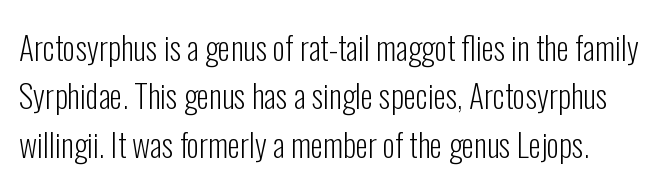
{"serif": "no", "italic": "no", "bold": "no", "weight": "light", "width": "condensed", "stroke_contrast": "low", "x_height": "medium", "monospaced": "no", "underline": "no", "line_spacing": "normal", "line_spacing_ratio": 1.51, "letter_spacing": "normal", "letter_spacing_em": 0.0, "glyph_px": 32}
